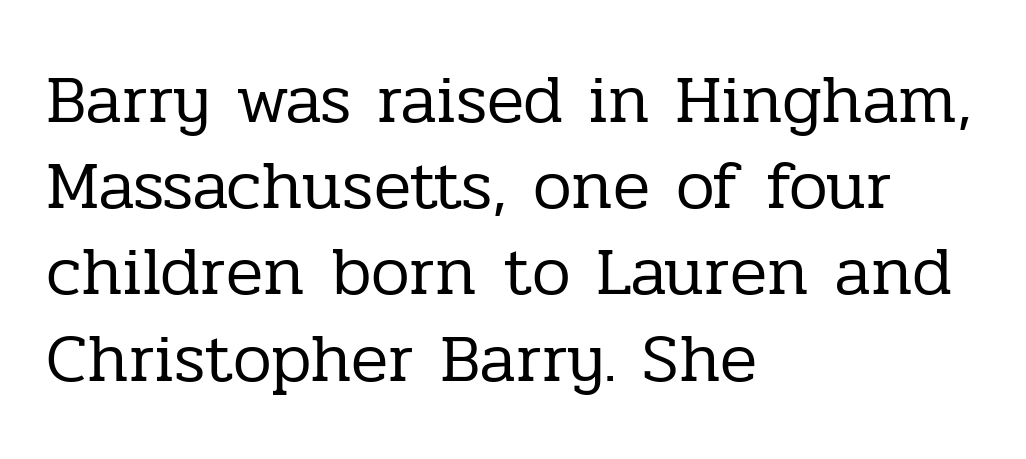
Q: Is the text bold? A: No.
Q: Is the text italic (slanted)? A: No, it is upright.
Q: Is the typeface a serif or a sans-serif typeface? A: Serif.
Q: Is the text underlined? A: No.
Q: How is the paragraph aligned? A: Left-aligned.
Q: Is the spacing between letters normal or unusually wide? A: Normal.
Q: Is the spacing between lines tight, normal or loose? A: Normal.
Q: Width (condensed, normal, or wide)? A: Normal.
Q: Stroke contrast? A: Low.
Q: x-height? A: Medium.
Q: Monospaced? A: No.
